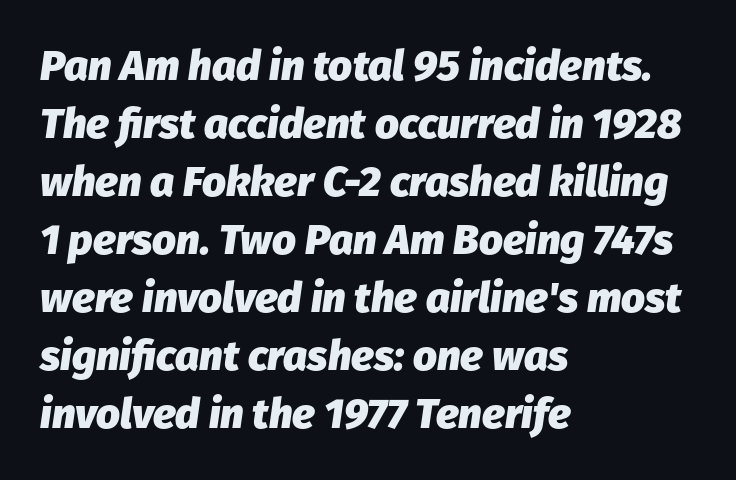
The image shows 42 px heavy type, italic (leaning right); set left-aligned, normal line spacing (1.38x), normal letter spacing, not underlined; low stroke contrast and a medium x-height.
